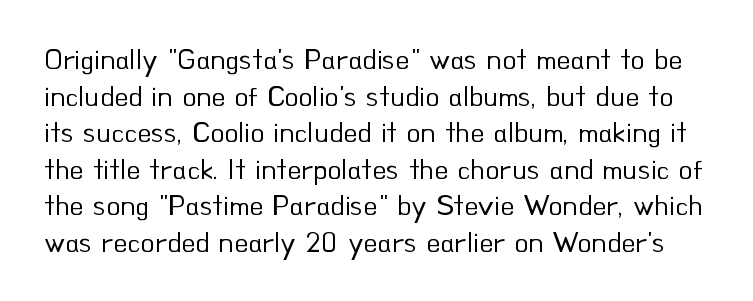
{"serif": "no", "italic": "no", "bold": "no", "weight": "regular", "width": "normal", "stroke_contrast": "low", "x_height": "small", "monospaced": "no", "underline": "no", "line_spacing": "normal", "line_spacing_ratio": 1.26, "letter_spacing": "normal", "letter_spacing_em": 0.0, "glyph_px": 29}
